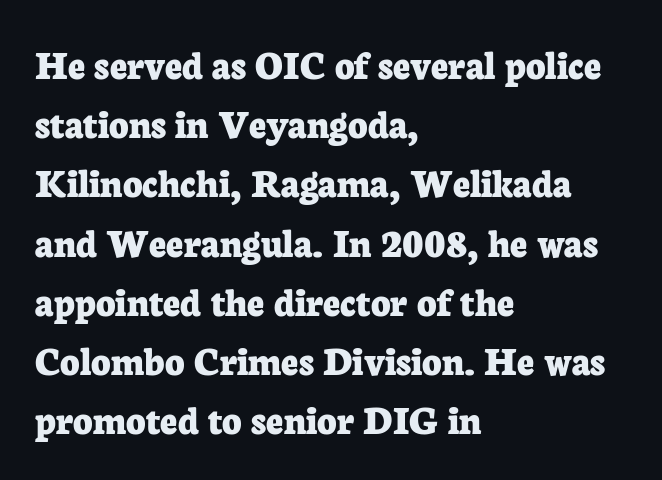
The image shows 42 px bold serif type, upright; set left-aligned, normal line spacing (1.41x), normal letter spacing, not underlined; low stroke contrast and a medium x-height.
